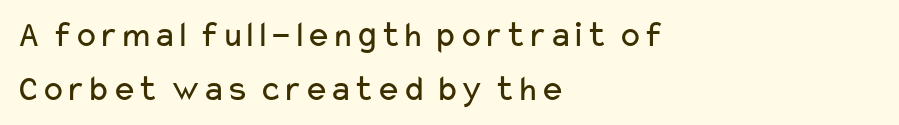
Is this a sans? Yes — the strokes have no serifs. Bare-footed words on every line. All the whitespace from short lines collects on the right. These lines are rendered in a variable-pitch font.
